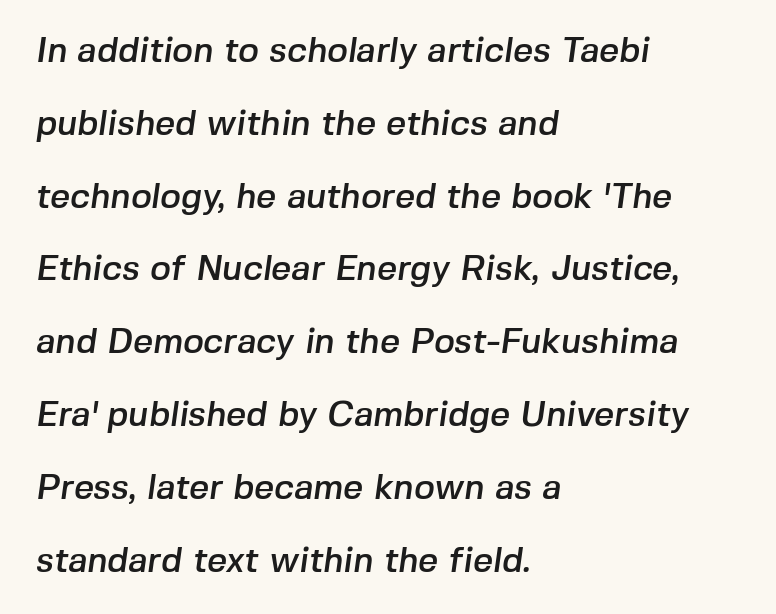
{"serif": "no", "width": "normal", "stroke_contrast": "low", "x_height": "medium", "monospaced": "no", "underline": "no", "align": "left", "line_spacing": "loose", "line_spacing_ratio": 2.08, "letter_spacing": "normal", "letter_spacing_em": 0.0, "glyph_px": 35}
